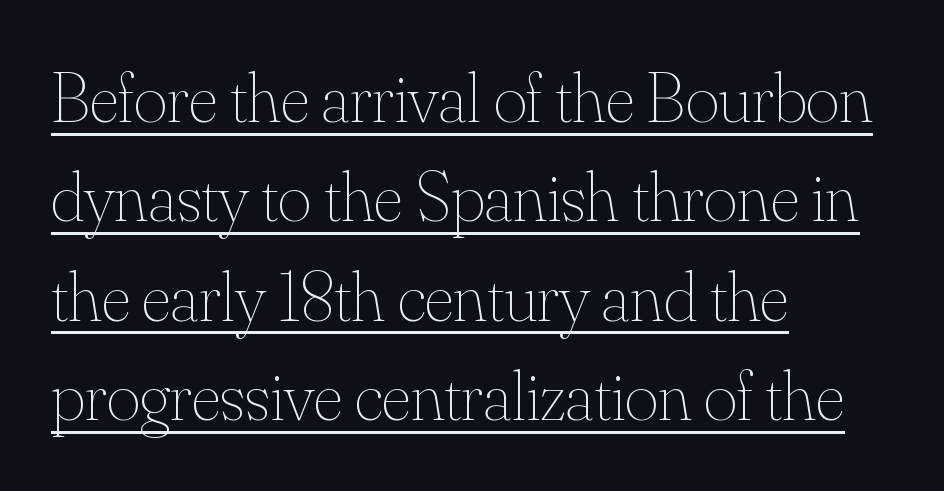
The image shows 72 px thin type, upright; set left-aligned, normal line spacing (1.38x), normal letter spacing, underlined; medium stroke contrast and a small x-height.
